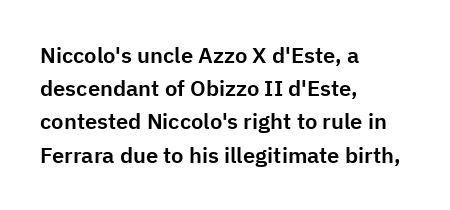
Q: Is the text italic (slanted)? A: No, it is upright.
Q: Is the text underlined? A: No.
Q: How is the paragraph aligned? A: Left-aligned.
Q: Is the spacing between letters normal or unusually wide? A: Normal.
Q: Is the spacing between lines tight, normal or loose? A: Normal.
